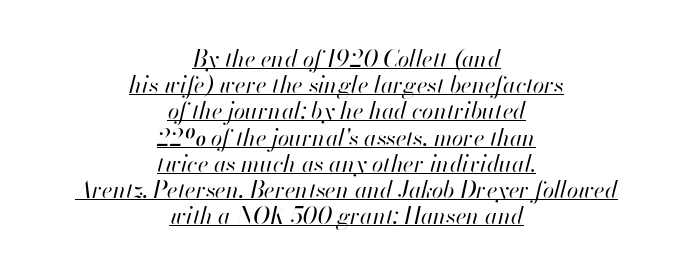
Q: Is the text bold? A: No.
Q: Is the text italic (slanted)? A: Yes, it leans right by about 13 degrees.
Q: Is the text underlined? A: Yes.
Q: How is the paragraph aligned? A: Centered.
Q: Is the spacing between letters normal or unusually wide? A: Normal.
Q: Is the spacing between lines tight, normal or loose? A: Tight.
